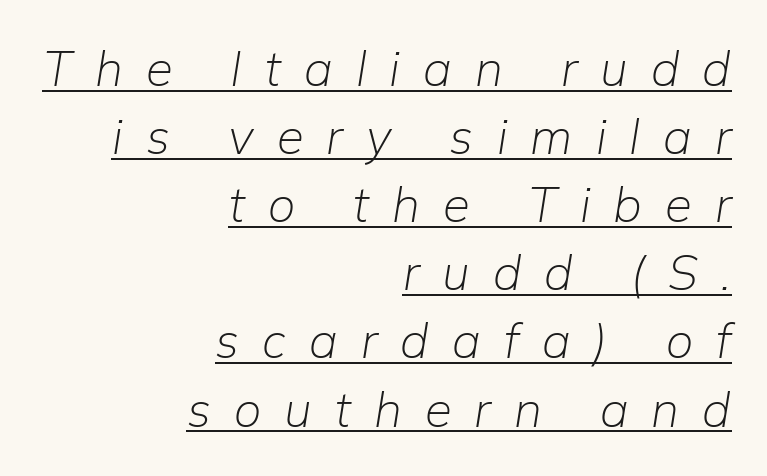
Q: Is the text bold? A: No.
Q: Is the text italic (slanted)? A: Yes, it leans right by about 9 degrees.
Q: Is the text underlined? A: Yes.
Q: How is the paragraph aligned? A: Right-aligned.
Q: Is the spacing between letters normal or unusually wide? A: Unusually wide.
Q: Is the spacing between lines tight, normal or loose? A: Normal.
Q: Width (condensed, normal, or wide)? A: Normal.
Q: Stroke contrast? A: Low.
Q: x-height? A: Medium.
Q: Monospaced? A: No.
